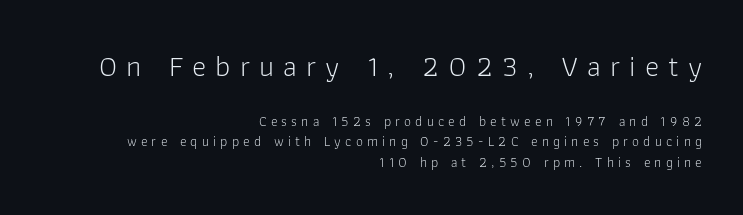
Weight: not bold — regular or lighter. Grotesque or geometric, the face here clearly has no serifs. This rendering widens character spacing well past its baseline value. Designer's note — italics off, roman on. The letters in the upper block stand taller than those in the block below.
